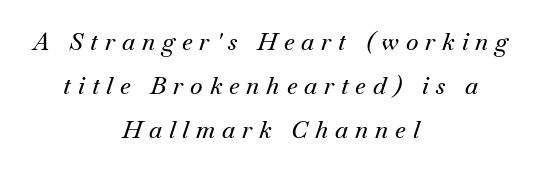
Italic? Definitely — the glyphs are oblique. Check under the words: just untouched page. The rendering inserts visible extra space after every character. These lines stack symmetrically, like a column narrowing and widening about its center.
